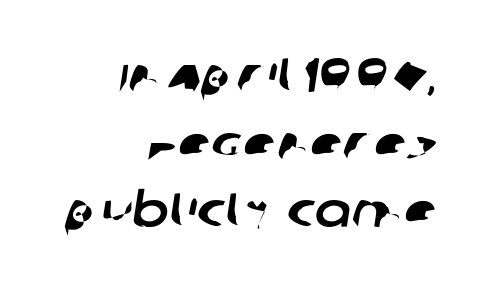
{"serif": "no", "width": "normal", "stroke_contrast": "low", "x_height": "large", "monospaced": "no", "underline": "no", "align": "right", "line_spacing": "normal", "line_spacing_ratio": 1.41, "letter_spacing": "normal", "letter_spacing_em": 0.0, "glyph_px": 48}
